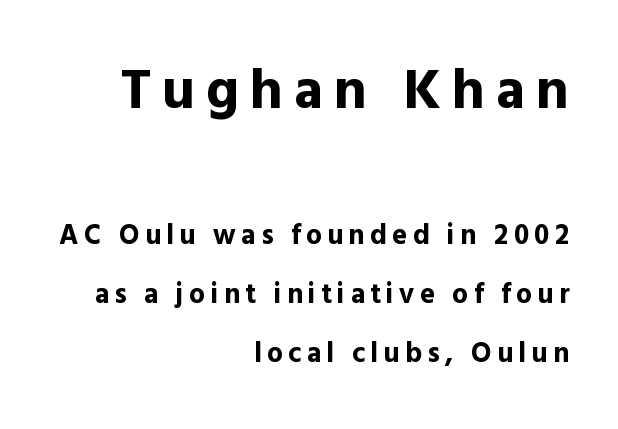
The image shows 57 px bold sans-serif type, upright; set right-aligned, loose line spacing (2.11x), not underlined; the first (top) block is 2.04x larger; a medium x-height.
